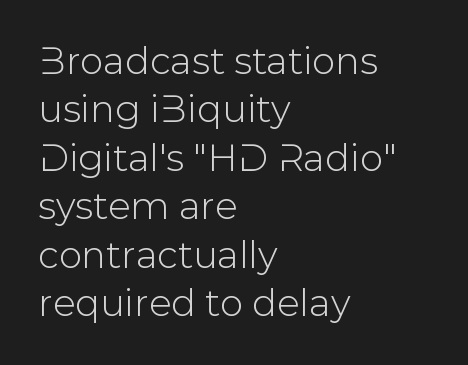
Q: Is the text italic (slanted)? A: No, it is upright.
Q: Is the typeface a serif or a sans-serif typeface? A: Sans-serif.
Q: Is the text underlined? A: No.
Q: How is the paragraph aligned? A: Left-aligned.
Q: Is the spacing between letters normal or unusually wide? A: Normal.
Q: Is the spacing between lines tight, normal or loose? A: Normal.
Q: Width (condensed, normal, or wide)? A: Normal.
Q: Stroke contrast? A: Low.
Q: x-height? A: Medium.
Q: Monospaced? A: No.
